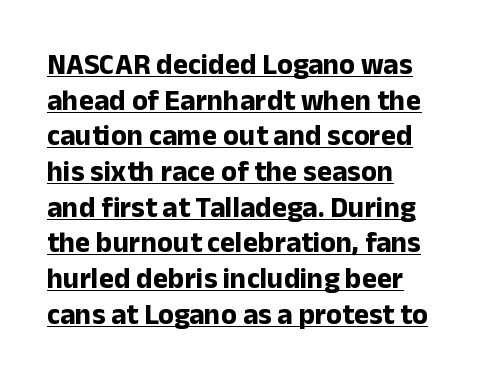
{"serif": "no", "italic": "no", "bold": "yes", "weight": "bold", "width": "normal", "stroke_contrast": "low", "x_height": "medium", "monospaced": "no", "underline": "yes", "align": "left", "line_spacing_ratio": 1.23, "letter_spacing": "normal", "letter_spacing_em": 0.0, "glyph_px": 29}
